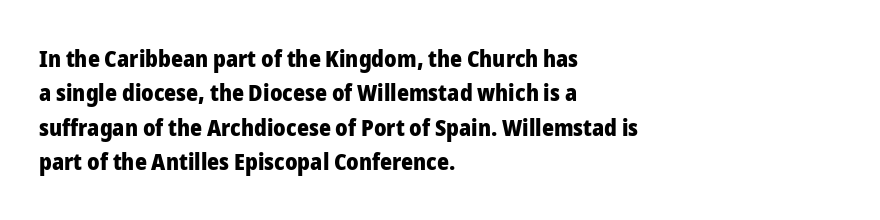
The image shows 23 px bold type, upright; set left-aligned, normal line spacing (1.49x), normal letter spacing, not underlined.
